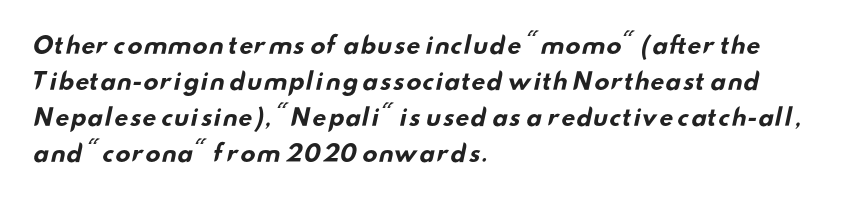
{"bold": "yes", "underline": "no", "align": "left", "line_spacing": "normal", "line_spacing_ratio": 1.56, "letter_spacing": "normal", "letter_spacing_em": 0.0, "glyph_px": 23}
